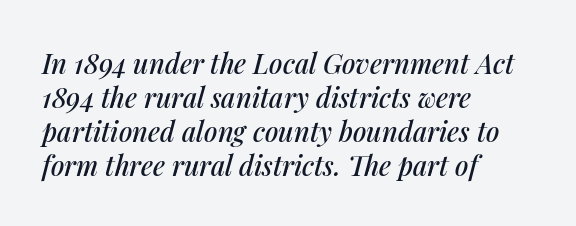
Q: Is the text italic (slanted)? A: Yes, it leans right by about 14 degrees.
Q: Is the text underlined? A: No.
Q: How is the paragraph aligned? A: Left-aligned.
Q: Is the spacing between letters normal or unusually wide? A: Normal.
Q: Is the spacing between lines tight, normal or loose? A: Normal.
